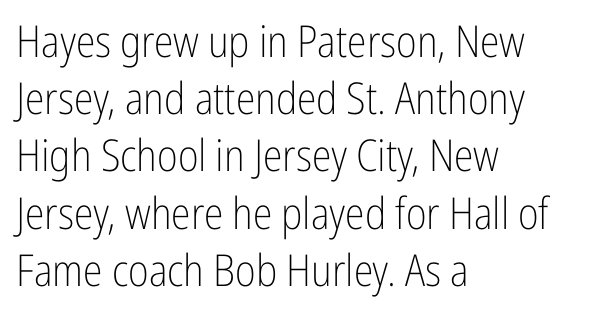
Spacing verdict: proportional, widths tailored to each character. Rule under the text: the space is simply empty. Look at the tracking — it's just the regular setting, nothing added. Bold? No — there's no thickening of the strokes. The paragraph shown leans on its left margin.
